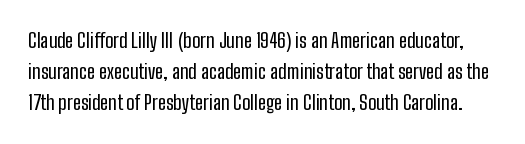
The image shows 20 px text type, upright; set normal line spacing (1.56x), normal letter spacing, not underlined.
